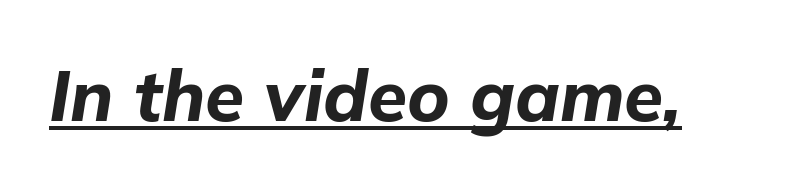
Q: Is the text bold? A: Yes.
Q: Is the text italic (slanted)? A: Yes, it leans right by about 9 degrees.
Q: Is the text underlined? A: Yes.
Q: Is the spacing between letters normal or unusually wide? A: Normal.
Q: Width (condensed, normal, or wide)? A: Normal.
Q: Stroke contrast? A: Low.
Q: x-height? A: Medium.
Q: Monospaced? A: No.
